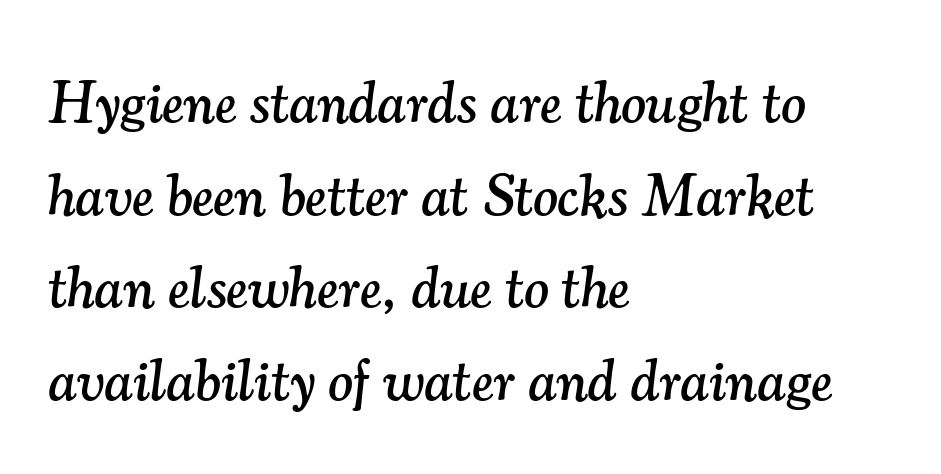
Q: Is the text italic (slanted)? A: Yes, it leans right by about 7 degrees.
Q: Is the typeface a serif or a sans-serif typeface? A: Serif.
Q: Is the text underlined? A: No.
Q: How is the paragraph aligned? A: Left-aligned.
Q: Is the spacing between letters normal or unusually wide? A: Normal.
Q: Is the spacing between lines tight, normal or loose? A: Normal.
Q: Width (condensed, normal, or wide)? A: Normal.
Q: Stroke contrast? A: Medium.
Q: x-height? A: Small.
Q: Monospaced? A: No.
